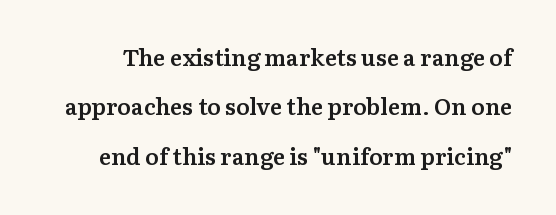
The image shows 23 px text type, upright; set loose line spacing (2.15x), normal letter spacing, not underlined.
